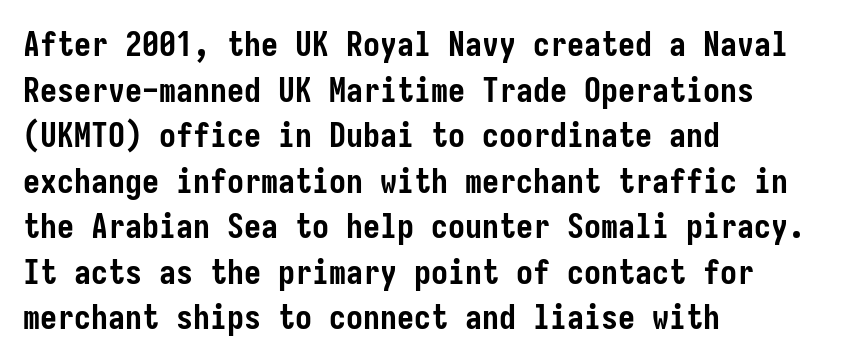
Q: Is the text bold? A: Yes.
Q: Is the text italic (slanted)? A: No, it is upright.
Q: Is the typeface a serif or a sans-serif typeface? A: Sans-serif.
Q: Is the text underlined? A: No.
Q: How is the paragraph aligned? A: Left-aligned.
Q: Is the spacing between letters normal or unusually wide? A: Normal.
Q: Is the spacing between lines tight, normal or loose? A: Normal.
Q: Width (condensed, normal, or wide)? A: Condensed.
Q: Stroke contrast? A: Low.
Q: x-height? A: Medium.
